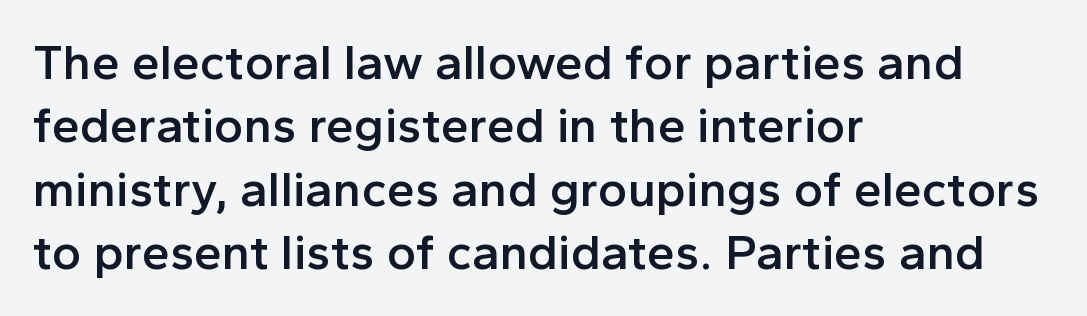
Q: Is the text bold? A: Semi-bold.
Q: Is the text italic (slanted)? A: No, it is upright.
Q: Is the typeface a serif or a sans-serif typeface? A: Sans-serif.
Q: Is the text underlined? A: No.
Q: How is the paragraph aligned? A: Left-aligned.
Q: Is the spacing between letters normal or unusually wide? A: Normal.
Q: Is the spacing between lines tight, normal or loose? A: Normal.
Q: Width (condensed, normal, or wide)? A: Normal.
Q: x-height? A: Medium.
Q: Monospaced? A: No.
